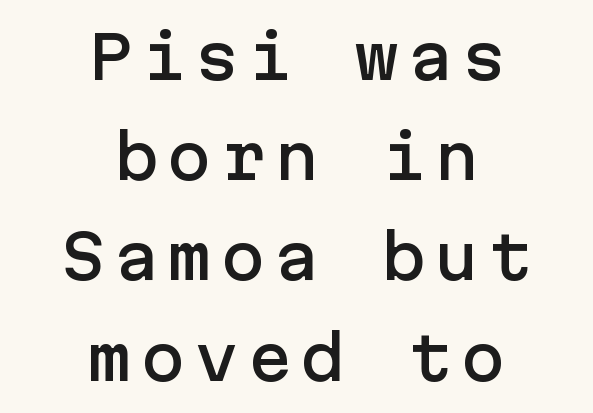
Q: Is the text italic (slanted)? A: No, it is upright.
Q: Is the typeface a serif or a sans-serif typeface? A: Sans-serif.
Q: Is the text underlined? A: No.
Q: How is the paragraph aligned? A: Centered.
Q: Is the spacing between lines tight, normal or loose? A: Normal.
Q: Width (condensed, normal, or wide)? A: Normal.
Q: Stroke contrast? A: Low.
Q: x-height? A: Medium.
